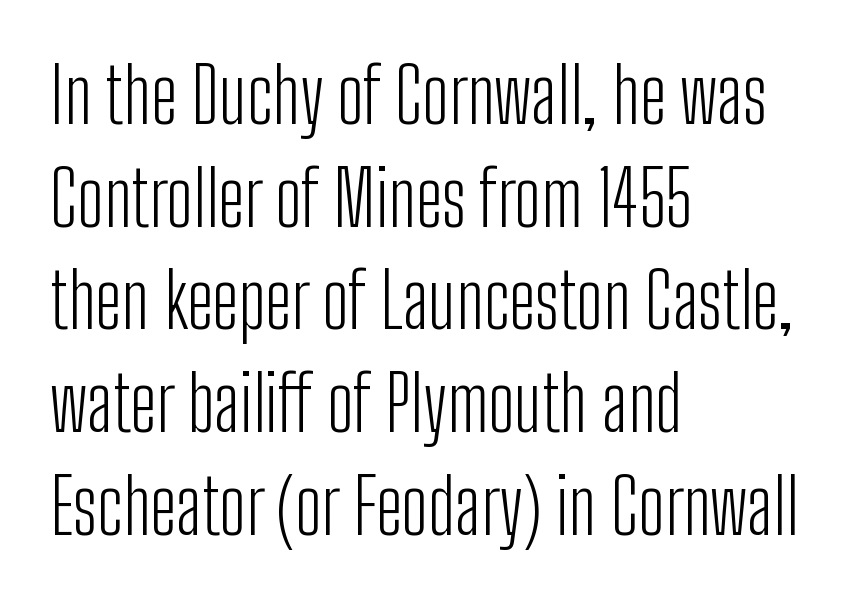
The image shows 75 px light, condensed sans-serif type, upright; set left-aligned, normal line spacing (1.37x), normal letter spacing, not underlined; low stroke contrast and a medium x-height.
